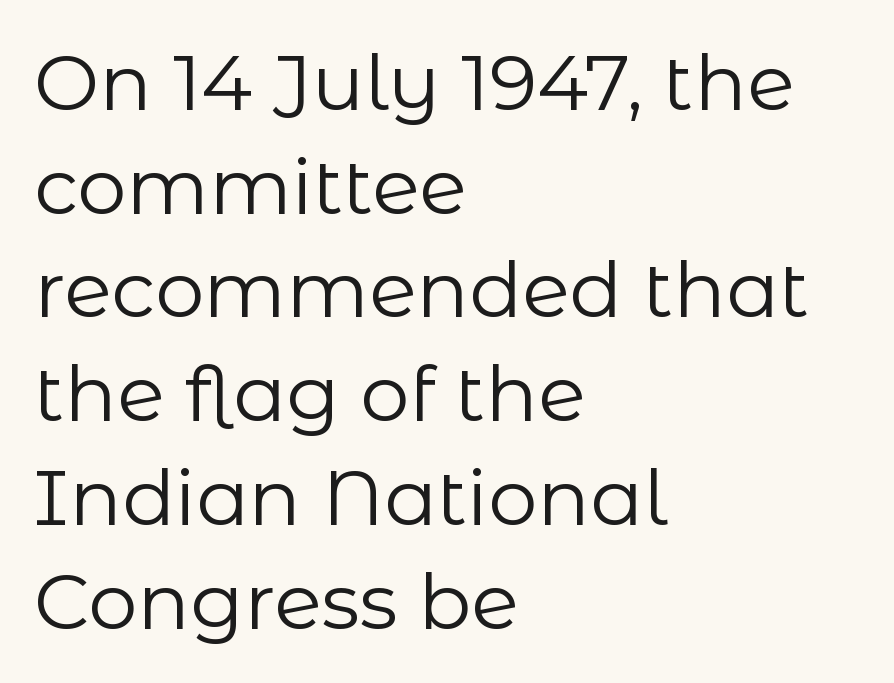
{"serif": "no", "italic": "no", "bold": "no", "weight": "regular", "width": "normal", "stroke_contrast": "low", "x_height": "medium", "monospaced": "no", "underline": "no", "align": "left", "line_spacing": "normal", "line_spacing_ratio": 1.33, "letter_spacing": "normal", "letter_spacing_em": 0.0, "glyph_px": 78}
